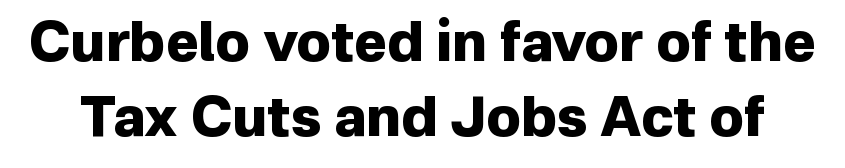
The image shows 55 px heavy sans-serif type, upright; set normal line spacing (1.37x), normal letter spacing, not underlined; low stroke contrast and a medium x-height.
